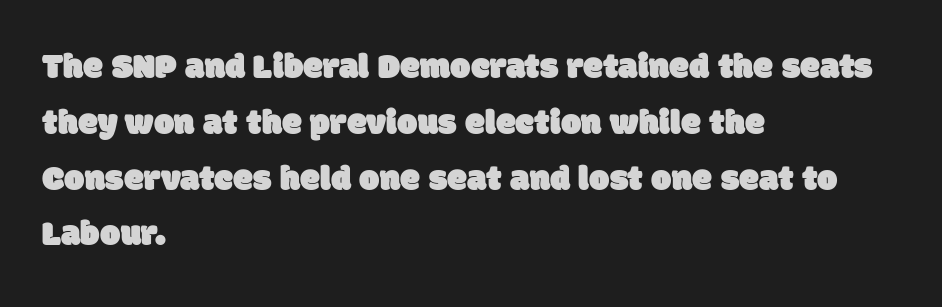
Honestly, the row spacing looks completely unremarkable. Regarding serifs, this sample does without them. Short and long lines alike share a common starting point at left. Bare-footed words on every line. Spacing verdict: proportional, widths tailored to each character. The letters sit at their default tracking, neither squeezed nor spread.
